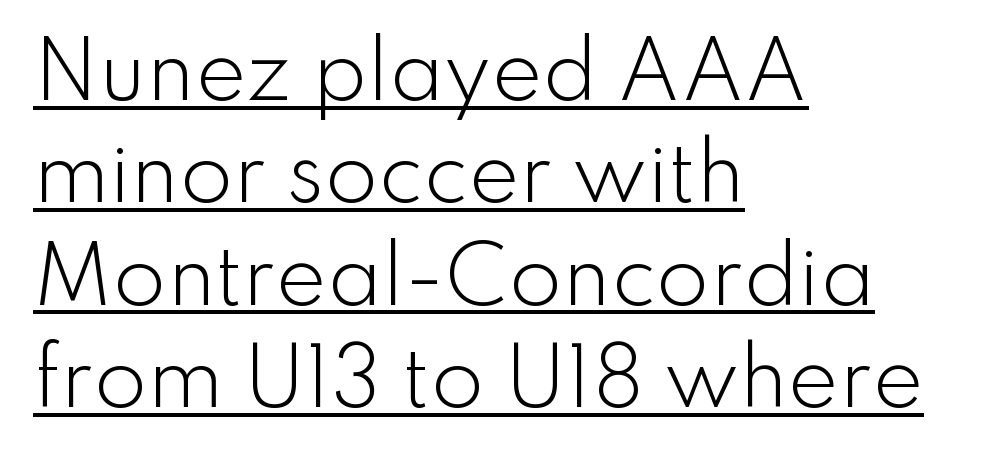
Is there any slant? The stems are plumb. A typesetter would call this proportional, since set widths differ per character. The letters carry no serifs — their stems end cleanly without finishing strokes. The vertical gap from one line to the next is medium. Standard letterfit; no display-style spreading of the glyphs.
